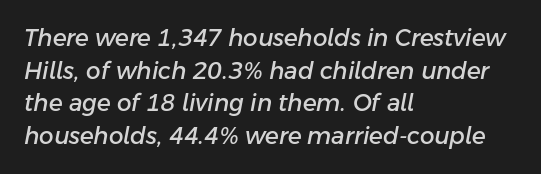
Normally led — the rows are evenly, conventionally spaced. Rule under the text: the space is simply empty. Reading down the block, your eye returns to a fixed left position each line. This sample uses plain, unmodified letter spacing. Characters are canted at an angle relative to the baseline's perpendicular.
